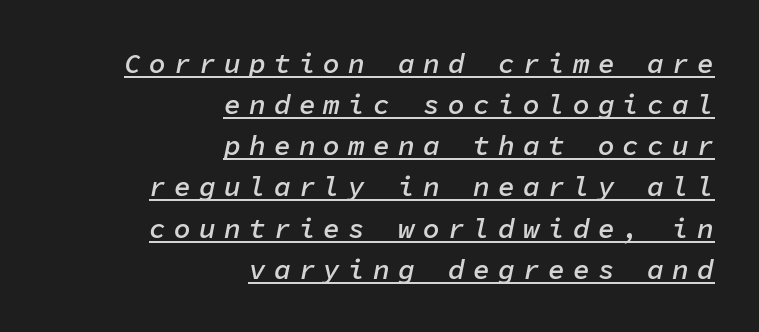
The image shows 28 px semibold type, italic (leaning right), monospaced; set right-aligned, normal line spacing (1.47x), unusually wide letter spacing (+0.29 em), underlined; low stroke contrast and a medium x-height.
